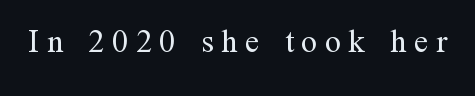
{"serif": "yes", "italic": "no", "bold": "no", "weight": "regular", "width": "normal", "stroke_contrast": "medium", "x_height": "medium", "monospaced": "no", "underline": "no", "letter_spacing": "wide", "letter_spacing_em": 0.24, "glyph_px": 32}
